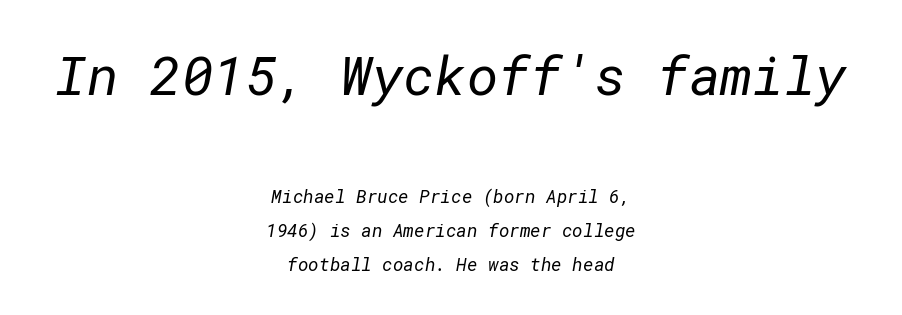
{"serif": "no", "bold": "no", "weight": "regular", "width": "normal", "stroke_contrast": "low", "x_height": "medium", "underline": "no", "align": "center", "line_spacing": "loose", "line_spacing_ratio": 1.9, "letter_spacing": "normal", "letter_spacing_em": 0.0, "larger_block": "first", "size_ratio": 3.0, "glyph_px": 54}
